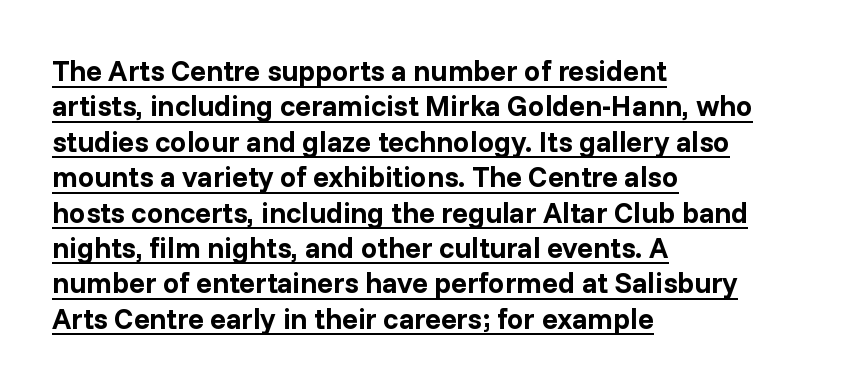
{"serif": "no", "italic": "no", "bold": "yes", "weight": "bold", "width": "normal", "stroke_contrast": "low", "x_height": "medium", "monospaced": "no", "underline": "yes", "align": "left", "line_spacing_ratio": 1.22, "letter_spacing": "normal", "letter_spacing_em": 0.0, "glyph_px": 29}
